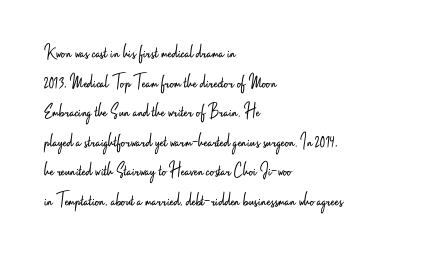
{"bold": "no", "underline": "no", "align": "left", "line_spacing": "normal", "line_spacing_ratio": 1.48, "letter_spacing": "normal", "letter_spacing_em": 0.0, "glyph_px": 20}
